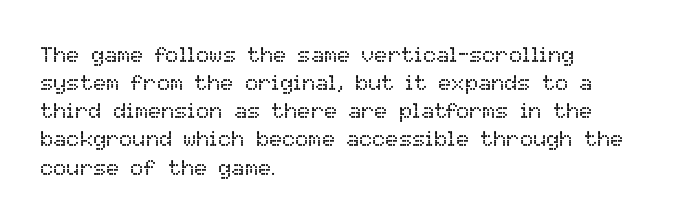
Normally led — the rows are evenly, conventionally spaced. Underlining? Definitely not there. The axis of the letterforms is exactly vertical. The passage is arranged the way most books set body copy — flush left. Default kerning and tracking; the words read as compact shapes.
